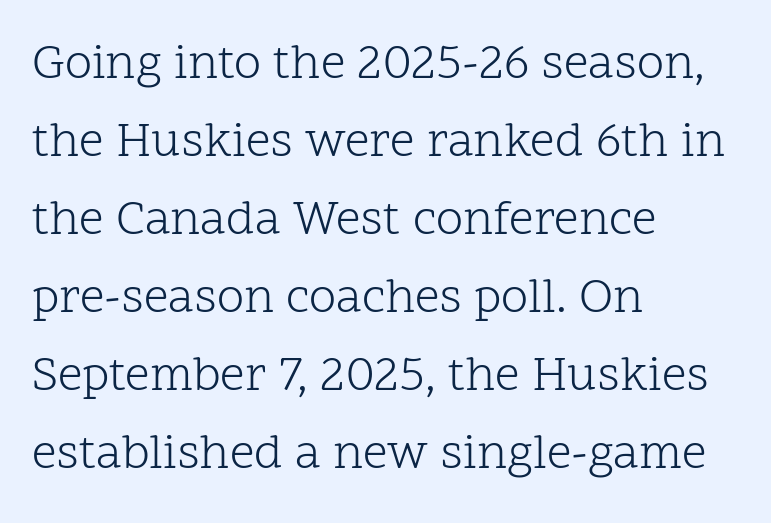
The strokes are not fattened; the text isn't bold. A typesetter would label this face a serif. Every character sits straight up, as roman type does. A typesetter would call this zero additional tracking. Compared with typical paragraphs, the rows here are spaced about the same. A typesetter would call this proportional, since set widths differ per character.
